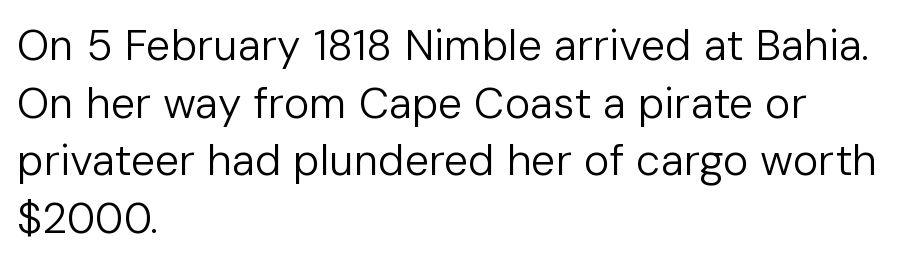
{"serif": "no", "italic": "no", "bold": "no", "weight": "regular", "width": "normal", "stroke_contrast": "low", "x_height": "medium", "monospaced": "no", "underline": "no", "align": "left", "line_spacing": "normal", "line_spacing_ratio": 1.34, "letter_spacing": "normal", "letter_spacing_em": 0.0, "glyph_px": 43}
